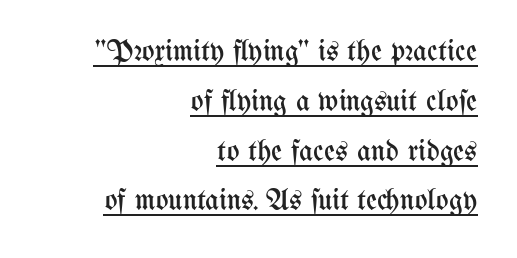
Q: Is the text bold? A: No.
Q: Is the text italic (slanted)? A: No, it is upright.
Q: Is the text underlined? A: Yes.
Q: How is the paragraph aligned? A: Right-aligned.
Q: Is the spacing between letters normal or unusually wide? A: Normal.
Q: Is the spacing between lines tight, normal or loose? A: Normal.
Q: Width (condensed, normal, or wide)? A: Condensed.
Q: Stroke contrast? A: Medium.
Q: x-height? A: Medium.
Q: Monospaced? A: No.
